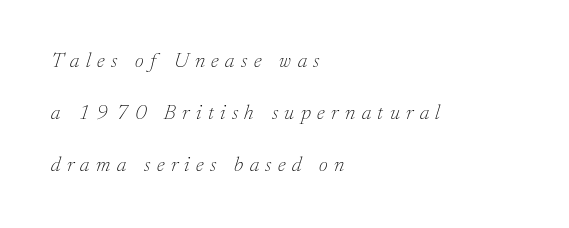
Glance below the letters and you will spot only blank space. Airy leading. The passage shown leans; its letterforms are oblique. Spacing between characters has been opened up far beyond the box default. The setting favours the left margin, as ordinary paragraphs usually do. The typesetting does not lean heavy: it is not bold.
